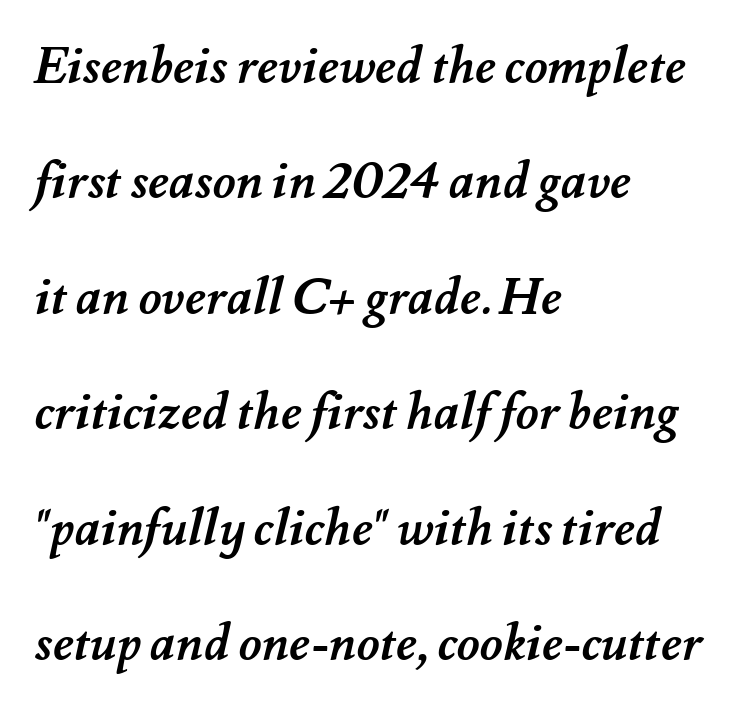
The image shows 50 px semibold type; set left-aligned, loose line spacing (2.31x), normal letter spacing, not underlined; medium stroke contrast and a small x-height.
